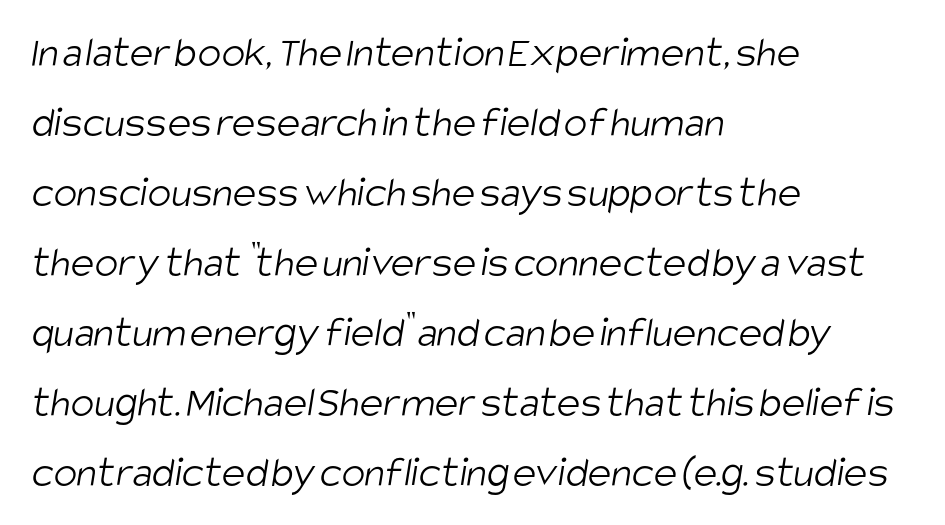
Q: Is the text bold? A: No.
Q: Is the typeface a serif or a sans-serif typeface? A: Sans-serif.
Q: Is the text underlined? A: No.
Q: How is the paragraph aligned? A: Left-aligned.
Q: Is the spacing between letters normal or unusually wide? A: Normal.
Q: Is the spacing between lines tight, normal or loose? A: Normal.
Q: Width (condensed, normal, or wide)? A: Condensed.
Q: Stroke contrast? A: Low.
Q: x-height? A: Large.
Q: Monospaced? A: No.
